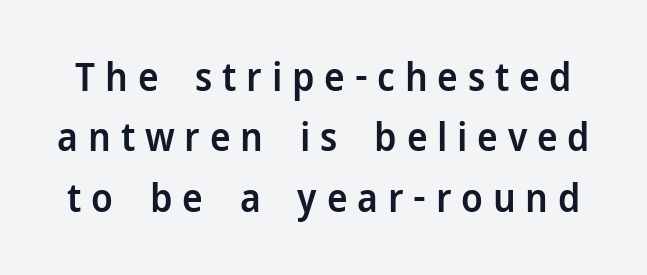
The image shows 39 px semibold sans-serif type, upright; set normal line spacing (1.55x), unusually wide letter spacing (+0.25 em), not underlined; low stroke contrast and a medium x-height.
